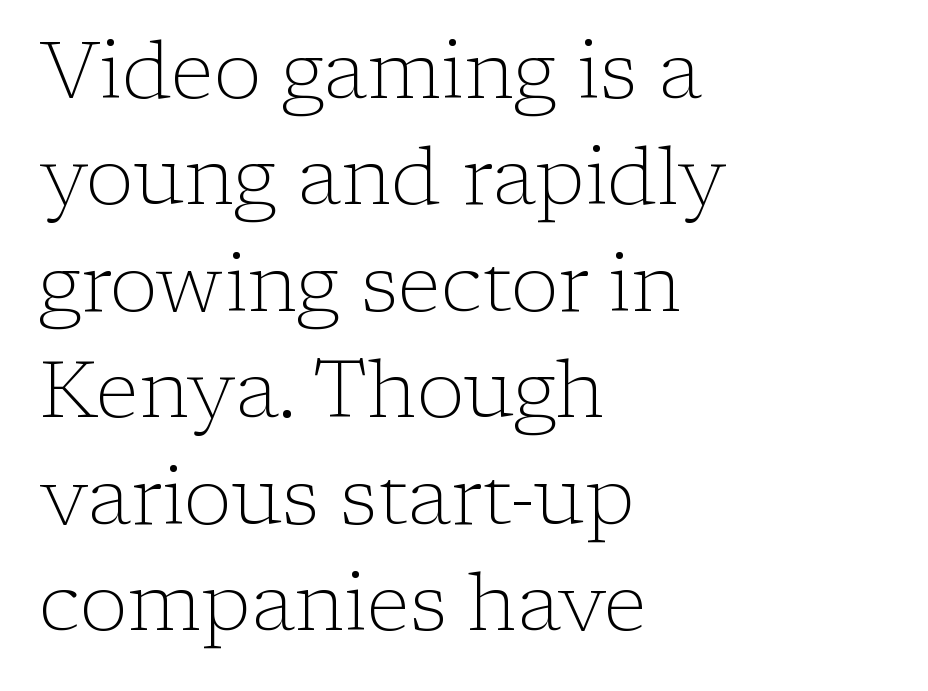
Summary of vertical rhythm: regular, with standard interline spacing. Character widths vary here, with narrow letters taking less room than wide ones. If you drew a line through each stem, it would be perfectly vertical. Old-style or modern, the face here clearly has serifs. Default kerning and tracking; the words read as compact shapes. The characters are drawn with everyday or finer stroke widths.
